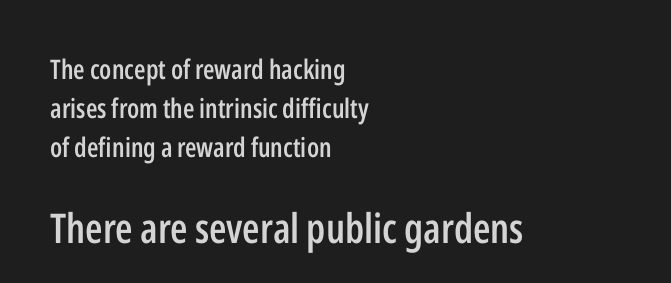
The image shows 41 px semibold, condensed sans-serif type, upright; set left-aligned, normal line spacing (1.44x), normal letter spacing, not underlined; the second (bottom) block is 1.52x larger; low stroke contrast and a medium x-height.
